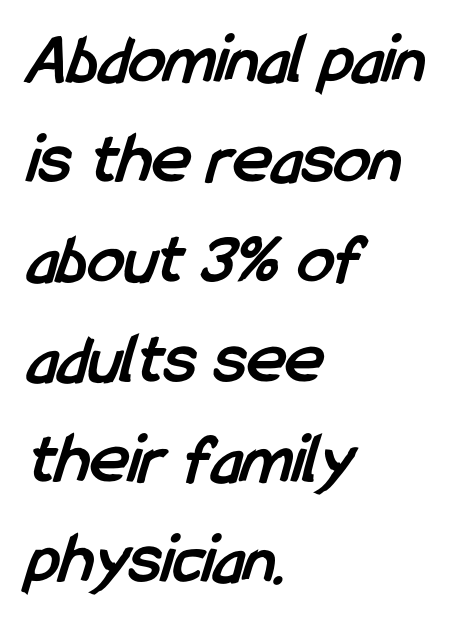
{"serif": "no", "bold": "yes", "weight": "semibold", "width": "condensed", "stroke_contrast": "low", "x_height": "medium", "monospaced": "no", "underline": "no", "align": "left", "line_spacing": "normal", "line_spacing_ratio": 1.37, "letter_spacing": "normal", "letter_spacing_em": 0.0, "glyph_px": 73}
